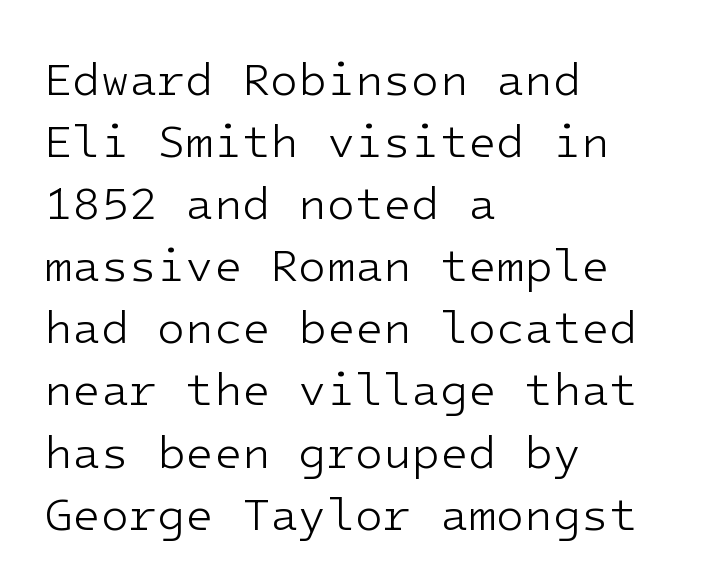
The image shows 46 px light sans-serif type, upright, monospaced; set left-aligned, normal line spacing (1.35x), normal letter spacing, not underlined; low stroke contrast and a medium x-height.
